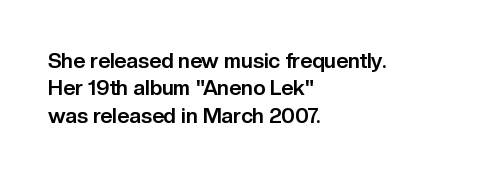
{"italic": "no", "bold": "yes", "underline": "no", "align": "left", "line_spacing": "normal", "line_spacing_ratio": 1.3, "letter_spacing": "normal", "letter_spacing_em": 0.0, "glyph_px": 21}
